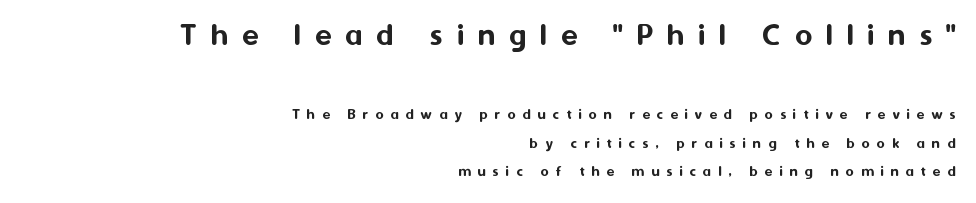
Q: Is the text italic (slanted)? A: No, it is upright.
Q: Is the typeface a serif or a sans-serif typeface? A: Sans-serif.
Q: Is the text underlined? A: No.
Q: How is the paragraph aligned? A: Right-aligned.
Q: Is the spacing between letters normal or unusually wide? A: Unusually wide.
Q: Which block of text is set in a larger size, the first (top) or the second (bottom)? A: The first (top) one.
Q: Width (condensed, normal, or wide)? A: Normal.
Q: Stroke contrast? A: Medium.
Q: x-height? A: Medium.
Q: Monospaced? A: No.
